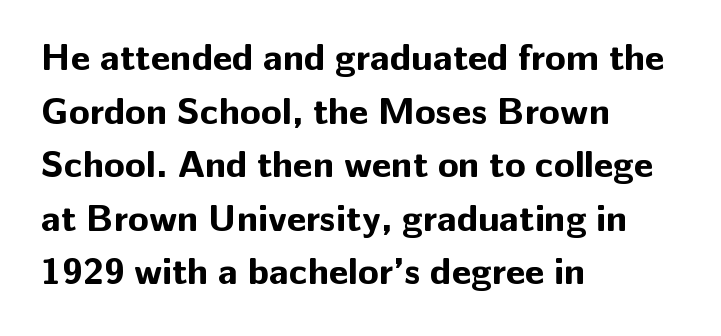
{"serif": "no", "italic": "no", "bold": "yes", "weight": "bold", "width": "normal", "stroke_contrast": "low", "x_height": "medium", "monospaced": "no", "underline": "no", "align": "left", "line_spacing": "normal", "line_spacing_ratio": 1.41, "letter_spacing": "normal", "letter_spacing_em": 0.0, "glyph_px": 38}
